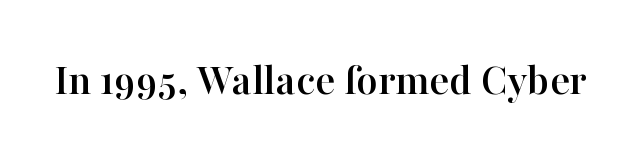
Here the glyphs are tracked normally, forming tight word shapes. Nope, not italic — everything's standing straight. In terms of letterform style, serifs are clearly present. The rendering uses natural spacing where letterforms have individual widths. Descenders hang freely into open space.
